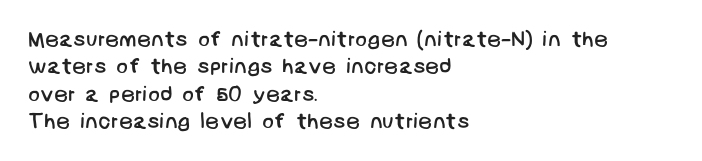
Does extra space separate the letters? No, they use regular spacing. Is the stroke heavy? The answer is a plain regular-or-lighter. Descenders are the only things crossing below the line. The paragraph shown leans on its left margin.
